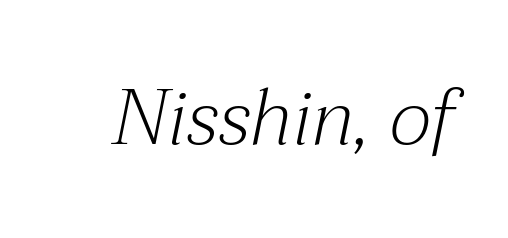
{"serif": "yes", "italic": "yes", "lean": "right", "slant_degrees": 12, "bold": "no", "weight": "light", "width": "normal", "stroke_contrast": "medium", "x_height": "medium", "monospaced": "no", "underline": "no", "letter_spacing": "normal", "letter_spacing_em": 0.0, "glyph_px": 78}
